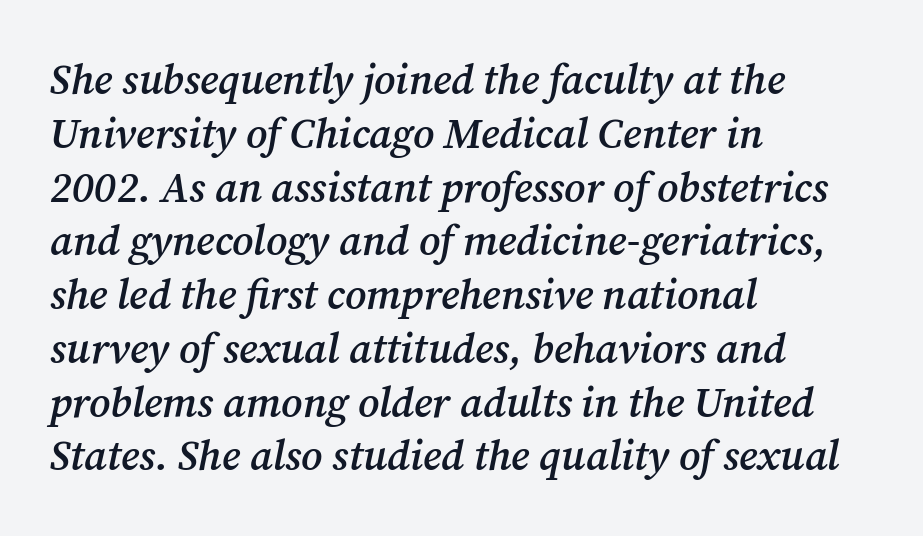
The image shows 42 px semibold serif type, italic (leaning right); set left-aligned, normal line spacing (1.28x), normal letter spacing, not underlined; medium stroke contrast and a medium x-height.
